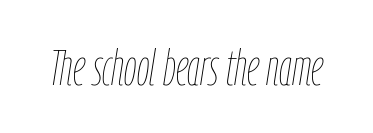
The image shows 50 px thin, condensed type, italic (leaning right); set normal letter spacing, not underlined; low stroke contrast and a medium x-height.
